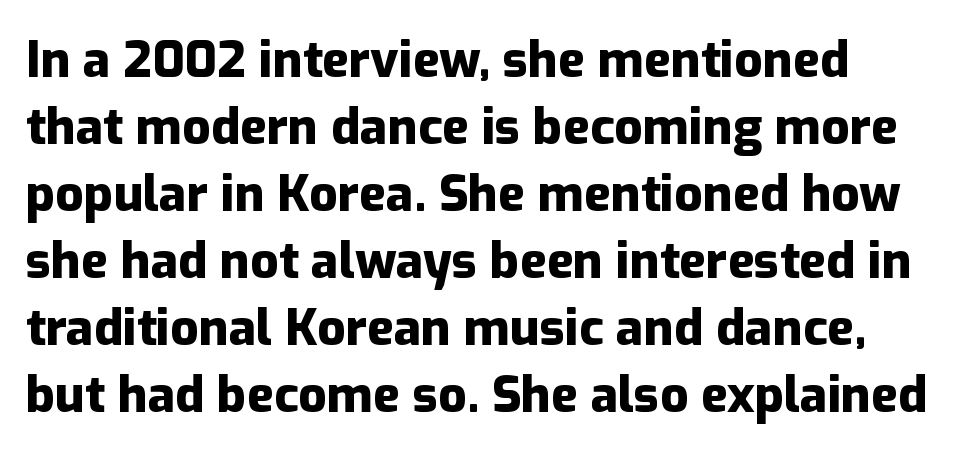
{"serif": "no", "italic": "no", "bold": "yes", "weight": "heavy", "width": "normal", "stroke_contrast": "low", "x_height": "medium", "monospaced": "no", "underline": "no", "align": "left", "line_spacing": "normal", "line_spacing_ratio": 1.34, "letter_spacing": "normal", "letter_spacing_em": 0.0, "glyph_px": 50}
